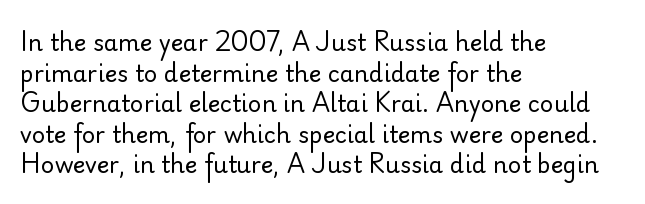
Q: Is the text bold? A: No.
Q: Is the text italic (slanted)? A: No, it is upright.
Q: Is the text underlined? A: No.
Q: How is the paragraph aligned? A: Left-aligned.
Q: Is the spacing between letters normal or unusually wide? A: Normal.
Q: Is the spacing between lines tight, normal or loose? A: Normal.
